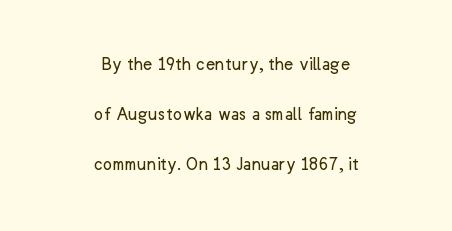
One glance says open: line gaps are wider than usual. Only glyphs here, with clear space below each row. Notice how the stems are strictly vertical — no italics here. These lines stack symmetrically, like a column narrowing and widening about its center. The letters sit at their default tracking, neither squeezed nor spread.
